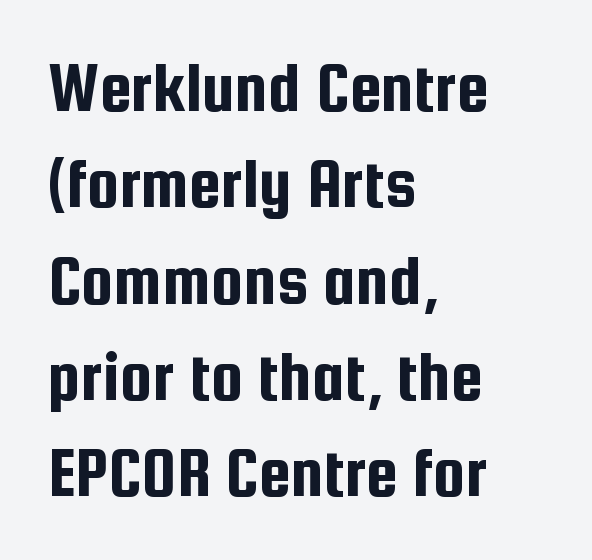
If you measured baseline to baseline, you'd find a middling distance. Character widths vary here, with narrow letters taking less room than wide ones. Quick note: not italic, upright. Serifs: no, the terminals of the letterforms are clean. Lines of text with bare space underneath.
